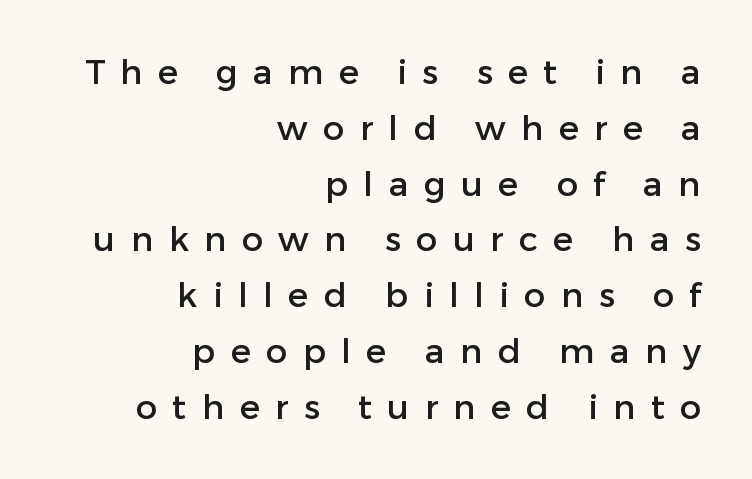
The image shows 34 px sans-serif type, upright; set right-aligned, normal line spacing (1.64x), unusually wide letter spacing (+0.45 em), not underlined; low stroke contrast and a medium x-height.
